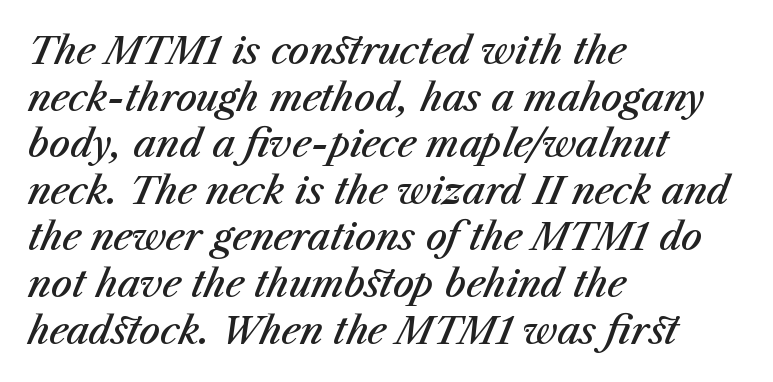
Q: Is the text bold? A: Semi-bold.
Q: Is the text italic (slanted)? A: Yes, it leans right by about 23 degrees.
Q: Is the text underlined? A: No.
Q: How is the paragraph aligned? A: Left-aligned.
Q: Is the spacing between letters normal or unusually wide? A: Normal.
Q: Is the spacing between lines tight, normal or loose? A: Normal.
Q: Width (condensed, normal, or wide)? A: Normal.
Q: Stroke contrast? A: Medium.
Q: x-height? A: Medium.
Q: Monospaced? A: No.
